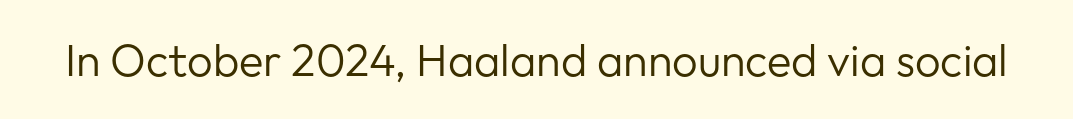
{"serif": "no", "italic": "no", "bold": "no", "weight": "regular", "width": "normal", "stroke_contrast": "low", "x_height": "medium", "monospaced": "no", "underline": "no", "letter_spacing": "normal", "letter_spacing_em": 0.0, "glyph_px": 45}
